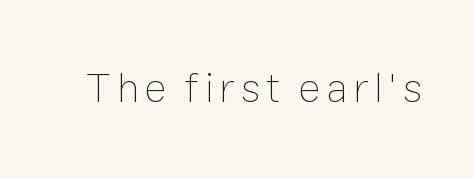
{"italic": "no", "bold": "no", "weight": "thin", "width": "normal", "stroke_contrast": "low", "x_height": "medium", "monospaced": "no", "underline": "no", "glyph_px": 42}
